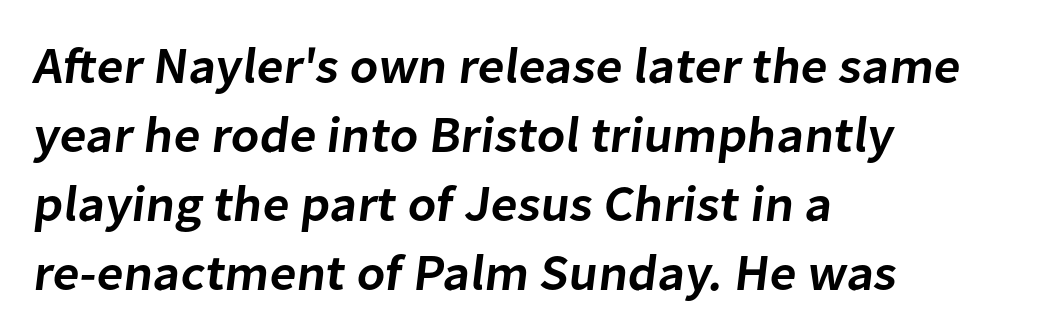
{"serif": "no", "bold": "semi", "weight": "semibold", "width": "normal", "stroke_contrast": "low", "x_height": "medium", "monospaced": "no", "underline": "no", "align": "left", "line_spacing": "normal", "line_spacing_ratio": 1.35, "letter_spacing": "normal", "letter_spacing_em": 0.0, "glyph_px": 51}
